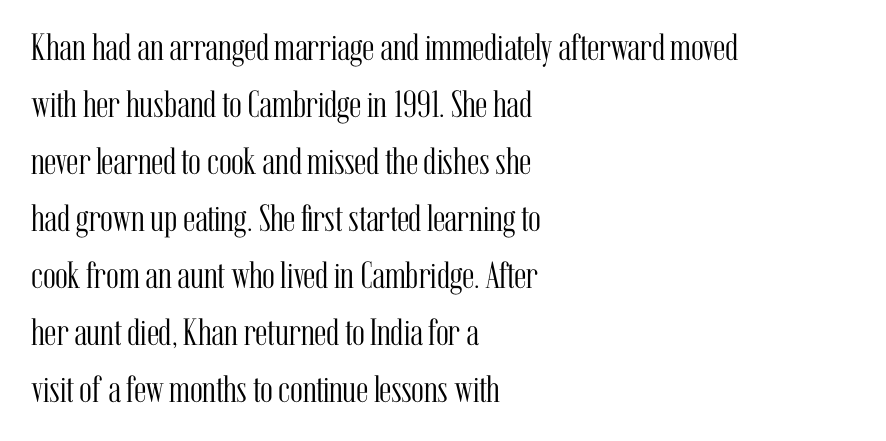
{"serif": "yes", "italic": "no", "bold": "no", "weight": "light", "width": "condensed", "stroke_contrast": "medium", "x_height": "medium", "monospaced": "no", "underline": "no", "align": "left", "line_spacing": "normal", "line_spacing_ratio": 1.5, "letter_spacing": "normal", "letter_spacing_em": 0.0, "glyph_px": 38}
